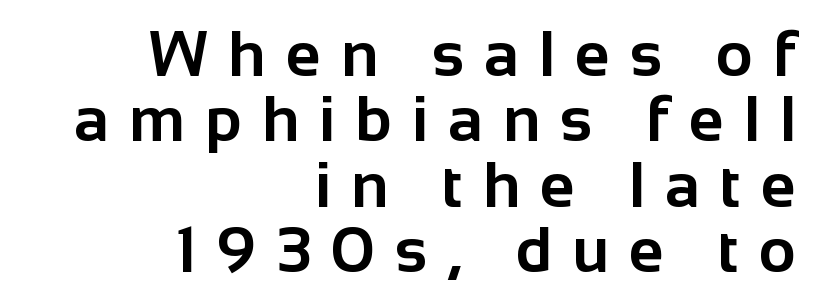
The image shows 64 px bold sans-serif type, upright; set right-aligned, tight line spacing (1.02x), unusually wide letter spacing (+0.31 em), not underlined; low stroke contrast and a medium x-height.
